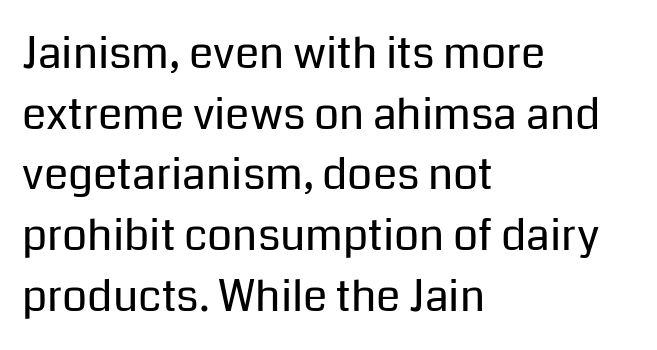
{"serif": "no", "italic": "no", "bold": "no", "weight": "regular", "width": "normal", "stroke_contrast": "low", "x_height": "medium", "monospaced": "no", "underline": "no", "align": "left", "line_spacing": "normal", "line_spacing_ratio": 1.38, "letter_spacing": "normal", "letter_spacing_em": 0.0, "glyph_px": 44}
